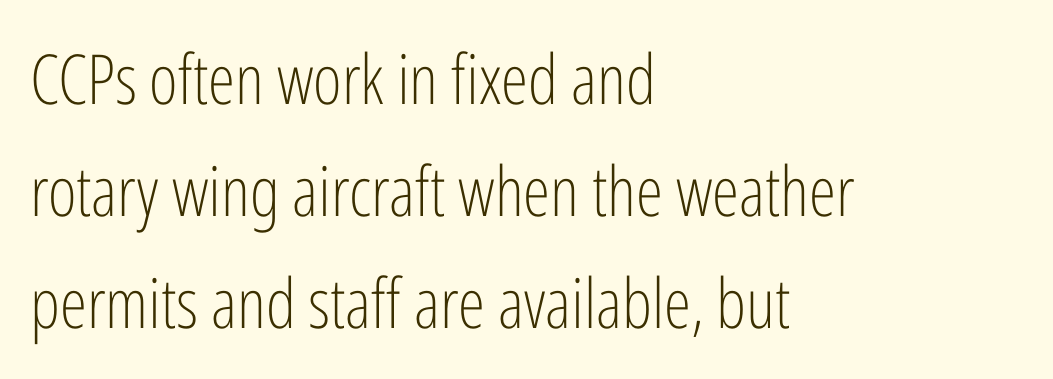
Q: Is the text bold? A: No.
Q: Is the text italic (slanted)? A: No, it is upright.
Q: Is the typeface a serif or a sans-serif typeface? A: Sans-serif.
Q: Is the text underlined? A: No.
Q: How is the paragraph aligned? A: Left-aligned.
Q: Is the spacing between letters normal or unusually wide? A: Normal.
Q: Is the spacing between lines tight, normal or loose? A: Normal.
Q: Width (condensed, normal, or wide)? A: Condensed.
Q: Stroke contrast? A: Low.
Q: x-height? A: Medium.
Q: Monospaced? A: No.
